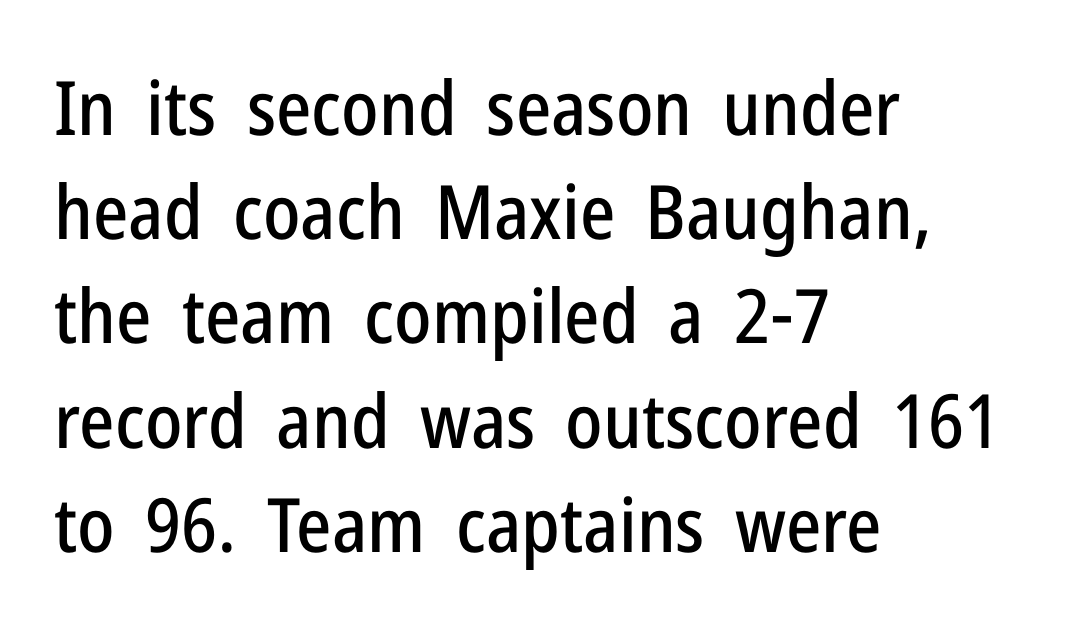
Q: Is the text italic (slanted)? A: No, it is upright.
Q: Is the typeface a serif or a sans-serif typeface? A: Sans-serif.
Q: Is the text underlined? A: No.
Q: How is the paragraph aligned? A: Left-aligned.
Q: Is the spacing between letters normal or unusually wide? A: Normal.
Q: Is the spacing between lines tight, normal or loose? A: Normal.
Q: Width (condensed, normal, or wide)? A: Condensed.
Q: Stroke contrast? A: Low.
Q: x-height? A: Medium.
Q: Monospaced? A: No.
